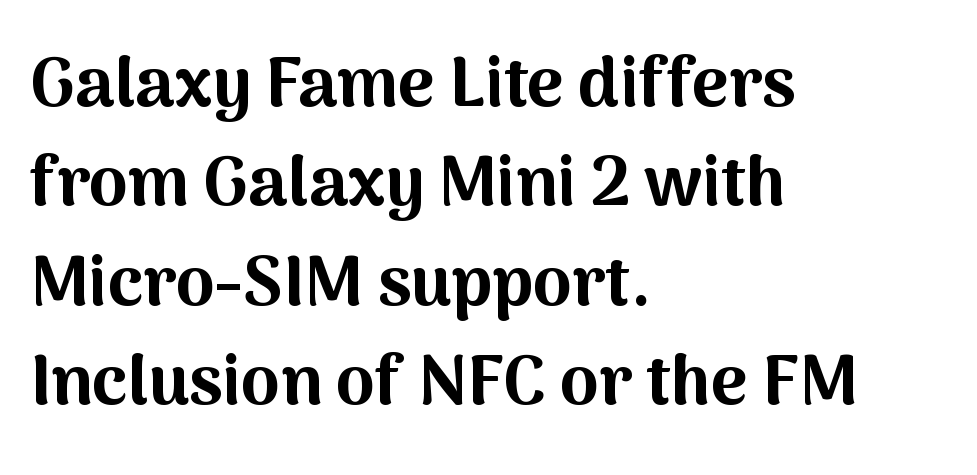
{"serif": "no", "italic": "no", "bold": "yes", "weight": "bold", "width": "normal", "stroke_contrast": "medium", "x_height": "medium", "monospaced": "no", "underline": "no", "align": "left", "line_spacing": "normal", "line_spacing_ratio": 1.42, "letter_spacing": "normal", "letter_spacing_em": 0.0, "glyph_px": 70}
